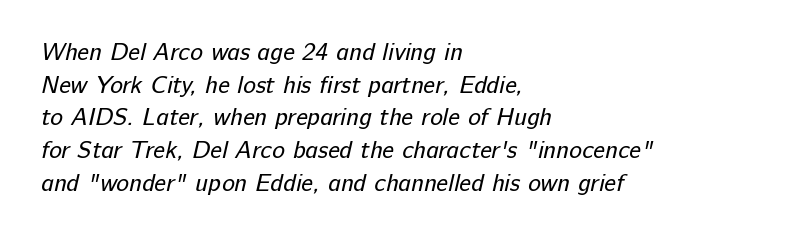
The image shows 24 px text type; set left-aligned, normal line spacing (1.36x), normal letter spacing, not underlined.
